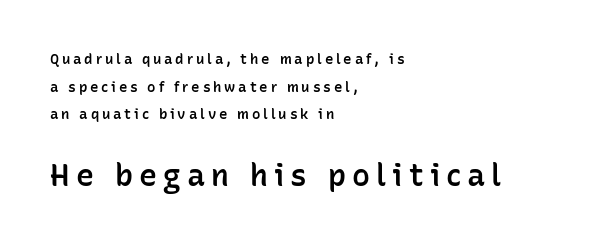
Q: Is the text bold? A: Semi-bold.
Q: Is the text italic (slanted)? A: No, it is upright.
Q: Is the typeface a serif or a sans-serif typeface? A: Sans-serif.
Q: Is the text underlined? A: No.
Q: How is the paragraph aligned? A: Left-aligned.
Q: Is the spacing between letters normal or unusually wide? A: Unusually wide.
Q: Is the spacing between lines tight, normal or loose? A: Loose.
Q: Which block of text is set in a larger size, the first (top) or the second (bottom)? A: The second (bottom) one.
Q: Width (condensed, normal, or wide)? A: Normal.
Q: Stroke contrast? A: Low.
Q: x-height? A: Medium.
Q: Monospaced? A: No.
